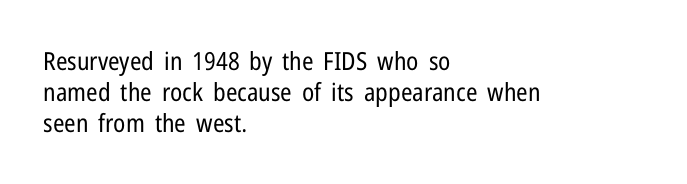
{"italic": "no", "bold": "no", "underline": "no", "align": "left", "line_spacing": "normal", "line_spacing_ratio": 1.25, "letter_spacing": "normal", "letter_spacing_em": 0.0, "glyph_px": 25}
